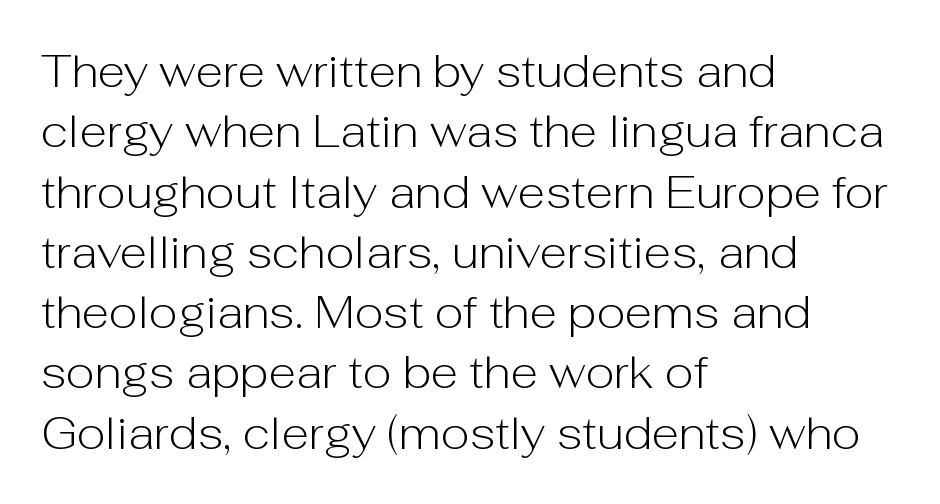
Q: Is the text bold? A: No.
Q: Is the text italic (slanted)? A: No, it is upright.
Q: Is the typeface a serif or a sans-serif typeface? A: Sans-serif.
Q: Is the text underlined? A: No.
Q: How is the paragraph aligned? A: Left-aligned.
Q: Is the spacing between letters normal or unusually wide? A: Normal.
Q: Is the spacing between lines tight, normal or loose? A: Normal.
Q: Width (condensed, normal, or wide)? A: Normal.
Q: Stroke contrast? A: Low.
Q: x-height? A: Medium.
Q: Monospaced? A: No.
